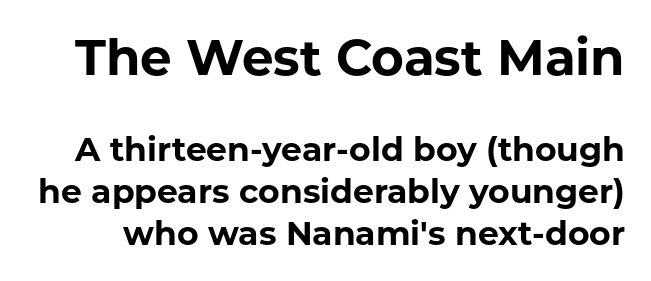
{"serif": "no", "italic": "no", "bold": "yes", "weight": "bold", "width": "normal", "stroke_contrast": "low", "x_height": "medium", "monospaced": "no", "underline": "no", "line_spacing": "normal", "line_spacing_ratio": 1.27, "letter_spacing": "normal", "letter_spacing_em": 0.0, "larger_block": "first", "size_ratio": 1.52, "glyph_px": 50}
